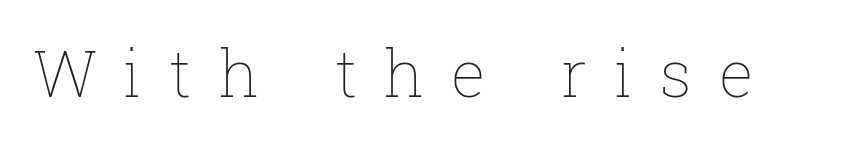
The image shows 65 px thin type, upright; set unusually wide letter spacing (+0.41 em), not underlined; low stroke contrast and a medium x-height.
